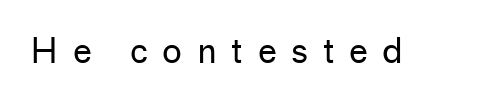
{"serif": "no", "italic": "no", "bold": "no", "weight": "regular", "width": "normal", "stroke_contrast": "low", "x_height": "medium", "monospaced": "no", "underline": "no", "letter_spacing": "wide", "letter_spacing_em": 0.43, "glyph_px": 34}
